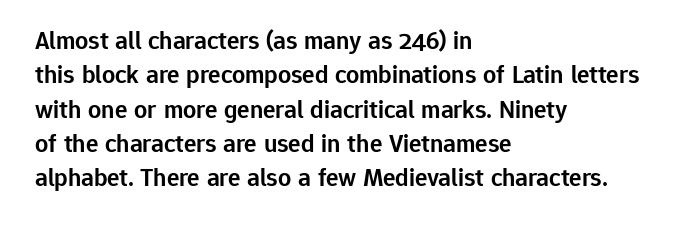
{"italic": "no", "bold": "semi", "underline": "no", "align": "left", "line_spacing": "normal", "line_spacing_ratio": 1.32, "letter_spacing": "normal", "letter_spacing_em": 0.0, "glyph_px": 26}
